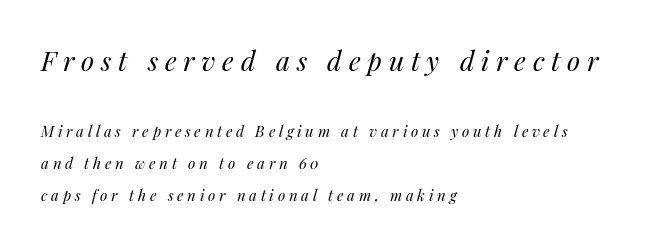
Q: Is the text bold? A: No.
Q: Is the text italic (slanted)? A: Yes, it leans right by about 14 degrees.
Q: Is the text underlined? A: No.
Q: How is the paragraph aligned? A: Left-aligned.
Q: Is the spacing between letters normal or unusually wide? A: Unusually wide.
Q: Is the spacing between lines tight, normal or loose? A: Loose.
Q: Which block of text is set in a larger size, the first (top) or the second (bottom)? A: The first (top) one.
